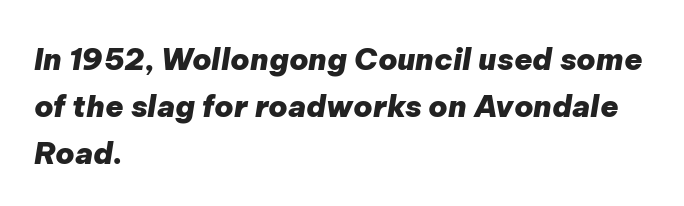
{"italic": "yes", "lean": "right", "slant_degrees": 9, "bold": "yes", "weight": "heavy", "width": "normal", "stroke_contrast": "low", "x_height": "medium", "monospaced": "no", "underline": "no", "align": "left", "line_spacing": "normal", "line_spacing_ratio": 1.56, "letter_spacing": "normal", "letter_spacing_em": 0.0, "glyph_px": 30}
